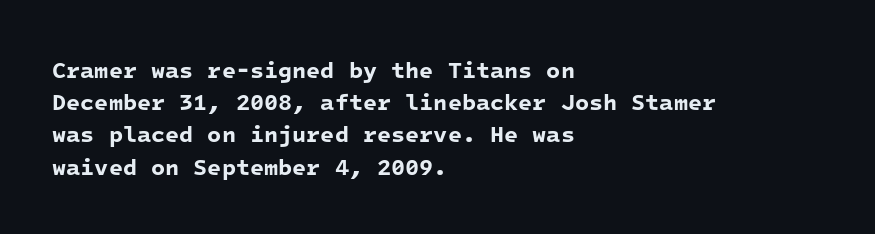
The paragraph shown leans on its left margin. The block of text has a typical density, with ordinary space between rows. Tracking value appears to be zero — textbook default spacing. Nobody drew a line under any word here. The typesetting leans heavy: a genuine bold.
